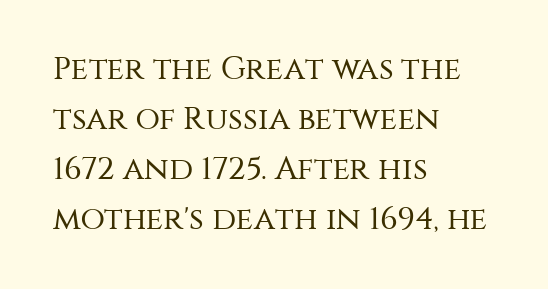
The image shows 32 px regular-weight sans-serif type, upright; set left-aligned, normal line spacing (1.56x), normal letter spacing, not underlined; medium stroke contrast and a large x-height.
